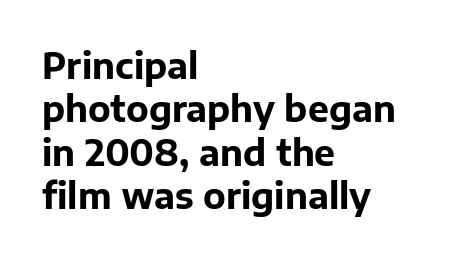
This rendering features lettering with no underline. No italicization has been applied; the sample stays upright. Default kerning and tracking; the words read as compact shapes. The characters display no serif detailing; their extremities are plain. Spacing verdict: proportional, widths tailored to each character. Heavy, bold letterforms.
